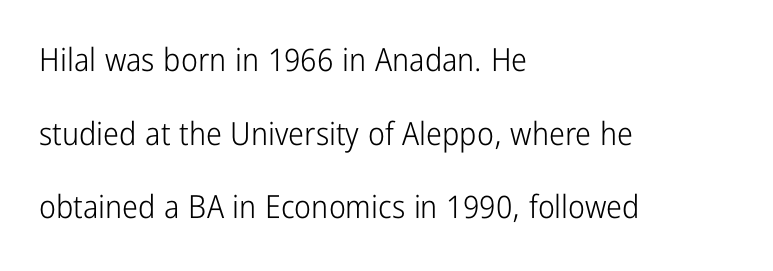
{"serif": "no", "italic": "no", "bold": "no", "weight": "light", "width": "condensed", "stroke_contrast": "low", "x_height": "medium", "monospaced": "no", "underline": "no", "align": "left", "line_spacing": "loose", "line_spacing_ratio": 2.3, "letter_spacing": "normal", "letter_spacing_em": 0.0, "glyph_px": 32}
